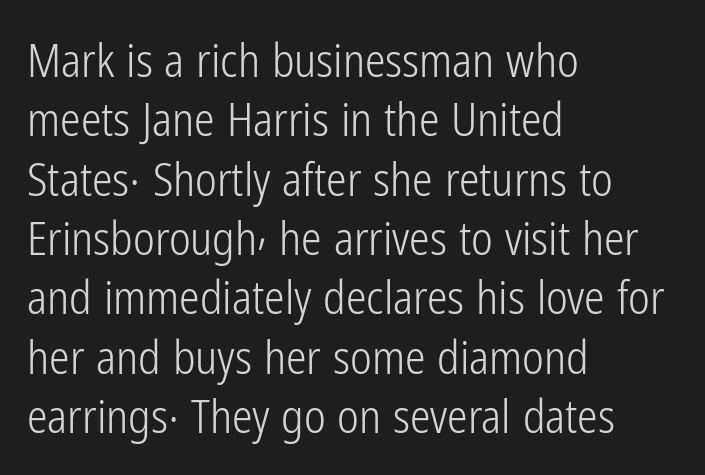
{"serif": "no", "italic": "no", "bold": "no", "weight": "light", "width": "condensed", "stroke_contrast": "low", "x_height": "medium", "monospaced": "no", "underline": "no", "align": "left", "line_spacing": "normal", "line_spacing_ratio": 1.29, "letter_spacing": "normal", "letter_spacing_em": 0.0, "glyph_px": 46}
